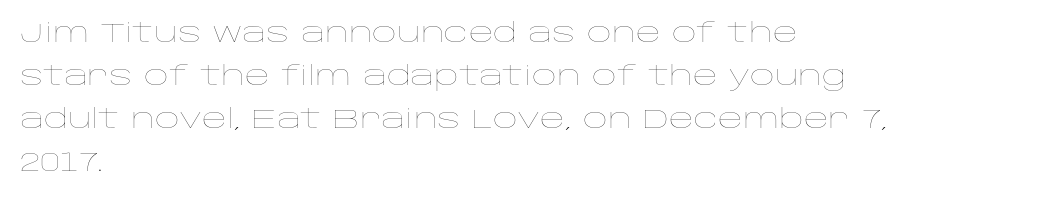
The image shows 27 px text type, upright; set left-aligned, normal line spacing (1.59x), normal letter spacing, not underlined.
